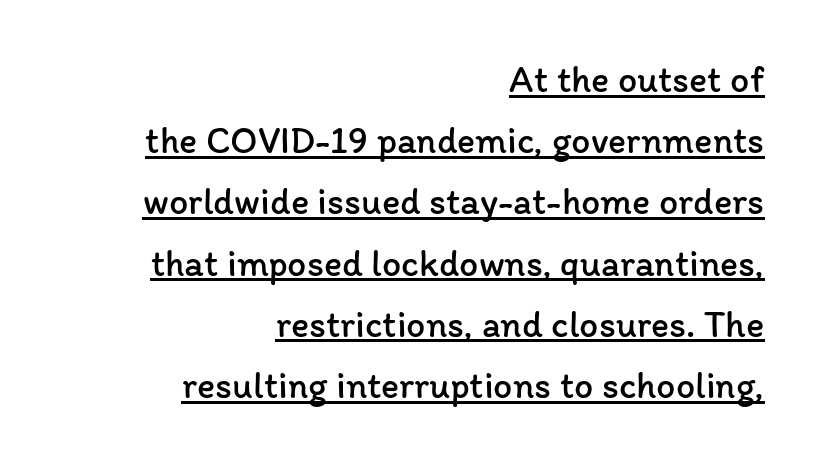
{"italic": "no", "bold": "no", "weight": "regular", "width": "normal", "stroke_contrast": "low", "x_height": "medium", "monospaced": "no", "underline": "yes", "align": "right", "line_spacing": "normal", "line_spacing_ratio": 1.61, "letter_spacing": "normal", "letter_spacing_em": 0.0, "glyph_px": 38}
